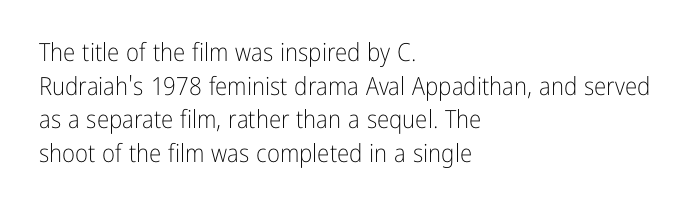
{"italic": "no", "bold": "no", "underline": "no", "align": "left", "line_spacing": "normal", "line_spacing_ratio": 1.35, "letter_spacing": "normal", "letter_spacing_em": 0.0, "glyph_px": 25}
